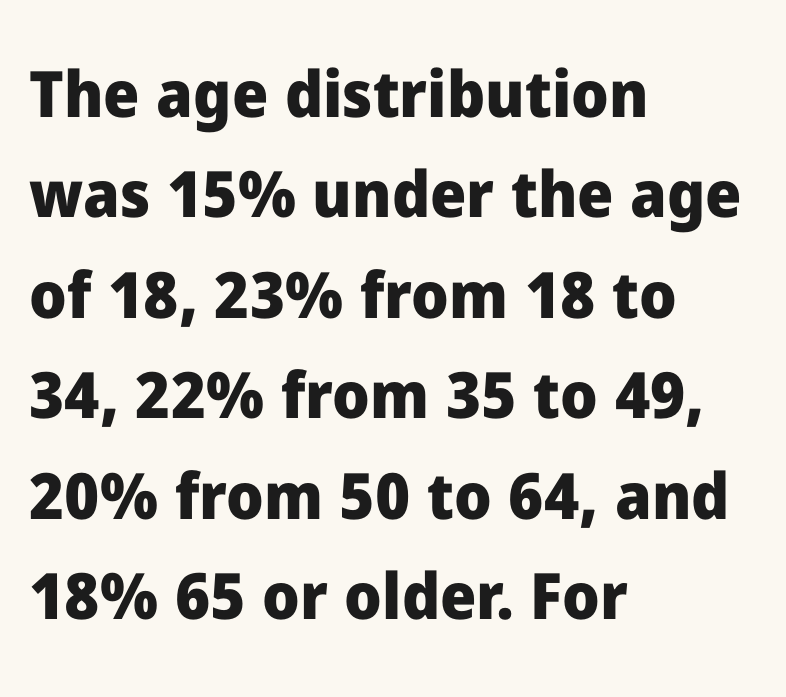
Q: Is the text bold? A: Yes.
Q: Is the text italic (slanted)? A: No, it is upright.
Q: Is the typeface a serif or a sans-serif typeface? A: Sans-serif.
Q: Is the text underlined? A: No.
Q: How is the paragraph aligned? A: Left-aligned.
Q: Is the spacing between letters normal or unusually wide? A: Normal.
Q: Is the spacing between lines tight, normal or loose? A: Normal.
Q: Width (condensed, normal, or wide)? A: Normal.
Q: Stroke contrast? A: Low.
Q: x-height? A: Medium.
Q: Monospaced? A: No.
